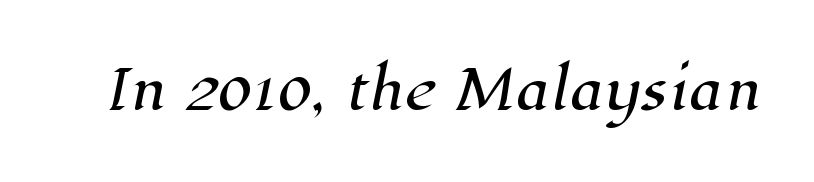
The glyphs in this specimen are seriffed. The gaps between neighbouring characters are ordinary and unremarkable. Rule under the text: the space is simply empty. Proportional: the letters do not fall into vertical columns.
